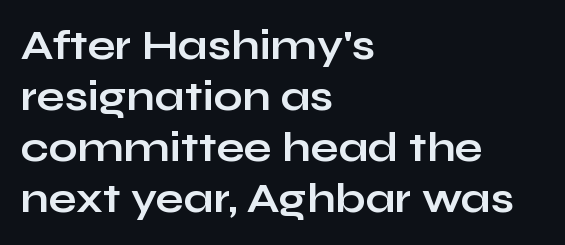
{"serif": "no", "italic": "no", "bold": "yes", "weight": "bold", "width": "wide", "stroke_contrast": "low", "x_height": "medium", "monospaced": "no", "underline": "no", "align": "left", "line_spacing_ratio": 1.24, "letter_spacing": "normal", "letter_spacing_em": 0.0, "glyph_px": 41}
